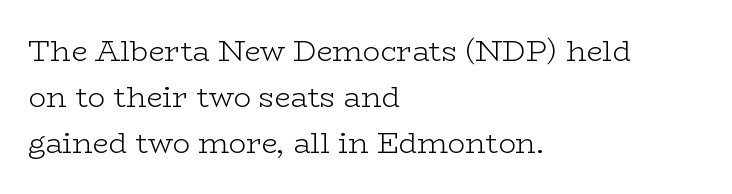
Think standard paragraph weight, or any step lighter than that. Here the glyphs are tracked normally, forming tight word shapes. These lines were composed using upright roman letters. Students, observe: this is what conventionally led text looks like. The type family on display is of the serif kind. The face used here is proportionally spaced, like ordinary book or web type.
